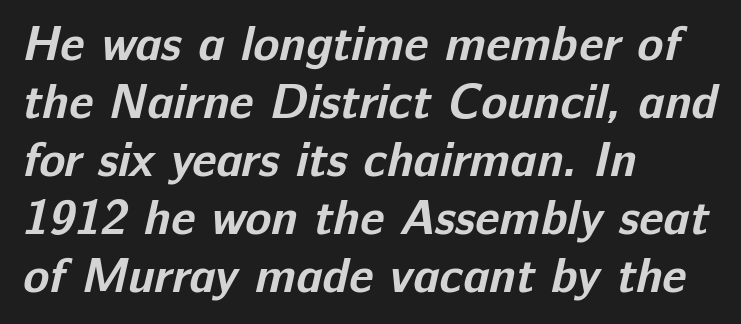
The font family rendered here belongs to the sans-serif group. These lines stack with their left ends in a neat column. What weight is shown? A full bold with thick strokes. Bare-footed words on every line. Here the glyphs are tracked normally, forming tight word shapes.
